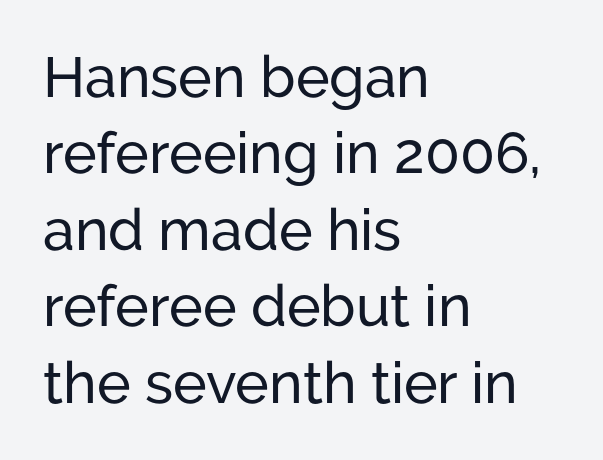
Q: Is the text italic (slanted)? A: No, it is upright.
Q: Is the typeface a serif or a sans-serif typeface? A: Sans-serif.
Q: Is the text underlined? A: No.
Q: How is the paragraph aligned? A: Left-aligned.
Q: Is the spacing between letters normal or unusually wide? A: Normal.
Q: Is the spacing between lines tight, normal or loose? A: Normal.
Q: Width (condensed, normal, or wide)? A: Normal.
Q: Stroke contrast? A: Low.
Q: x-height? A: Medium.
Q: Monospaced? A: No.
